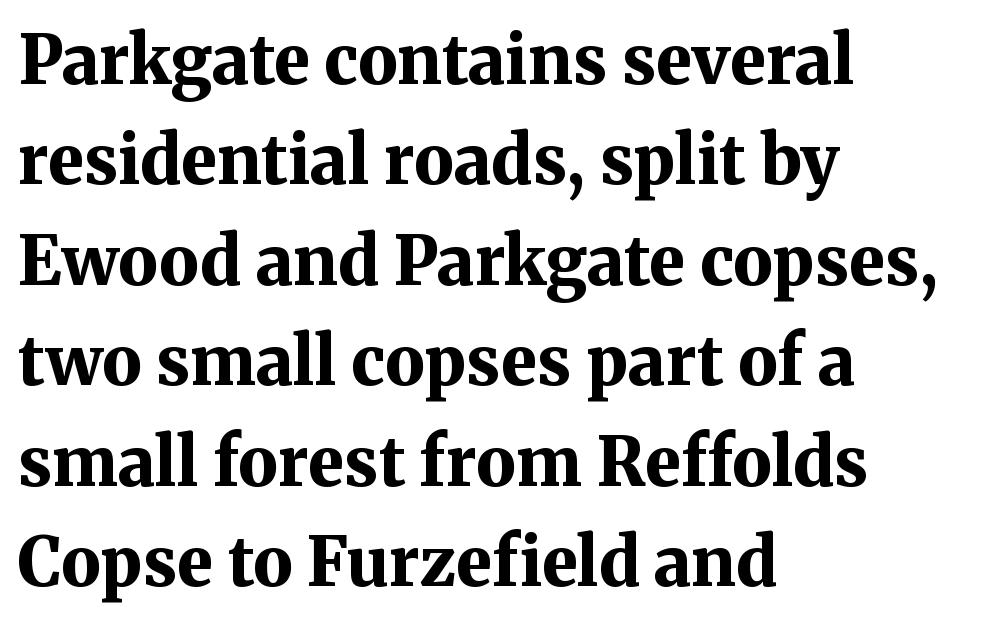
Q: Is the text bold? A: Yes.
Q: Is the text italic (slanted)? A: No, it is upright.
Q: Is the typeface a serif or a sans-serif typeface? A: Serif.
Q: Is the text underlined? A: No.
Q: How is the paragraph aligned? A: Left-aligned.
Q: Is the spacing between letters normal or unusually wide? A: Normal.
Q: Is the spacing between lines tight, normal or loose? A: Normal.
Q: Width (condensed, normal, or wide)? A: Normal.
Q: Stroke contrast? A: Medium.
Q: x-height? A: Medium.
Q: Monospaced? A: No.
